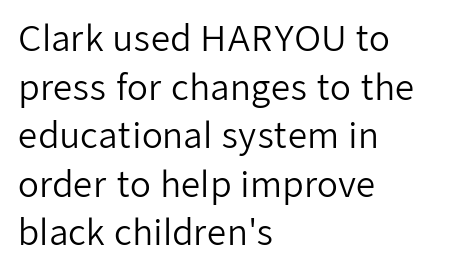
Q: Is the text bold? A: No.
Q: Is the text italic (slanted)? A: No, it is upright.
Q: Is the typeface a serif or a sans-serif typeface? A: Sans-serif.
Q: Is the text underlined? A: No.
Q: How is the paragraph aligned? A: Left-aligned.
Q: Is the spacing between letters normal or unusually wide? A: Normal.
Q: Is the spacing between lines tight, normal or loose? A: Normal.
Q: Width (condensed, normal, or wide)? A: Normal.
Q: Stroke contrast? A: Low.
Q: x-height? A: Medium.
Q: Monospaced? A: No.
